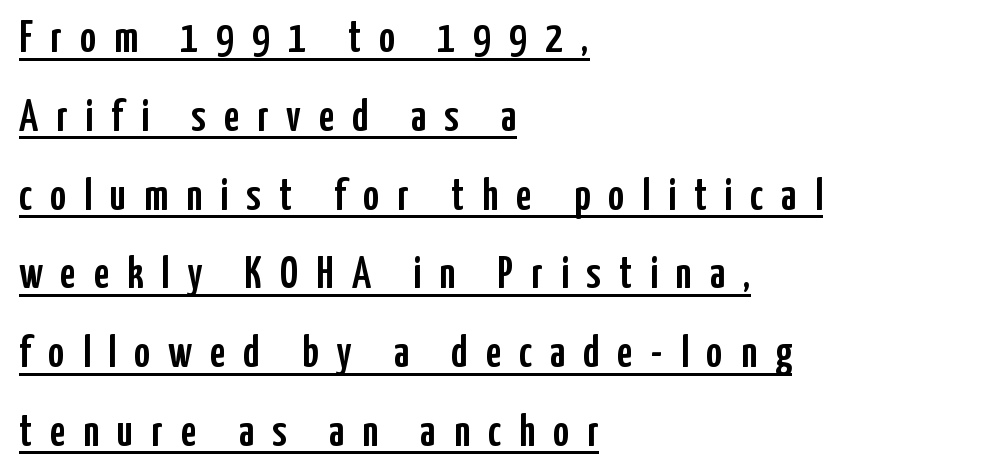
The image shows 44 px condensed sans-serif type, upright; set left-aligned, line spacing 1.79x, unusually wide letter spacing (+0.41 em), underlined; low stroke contrast and a medium x-height.
